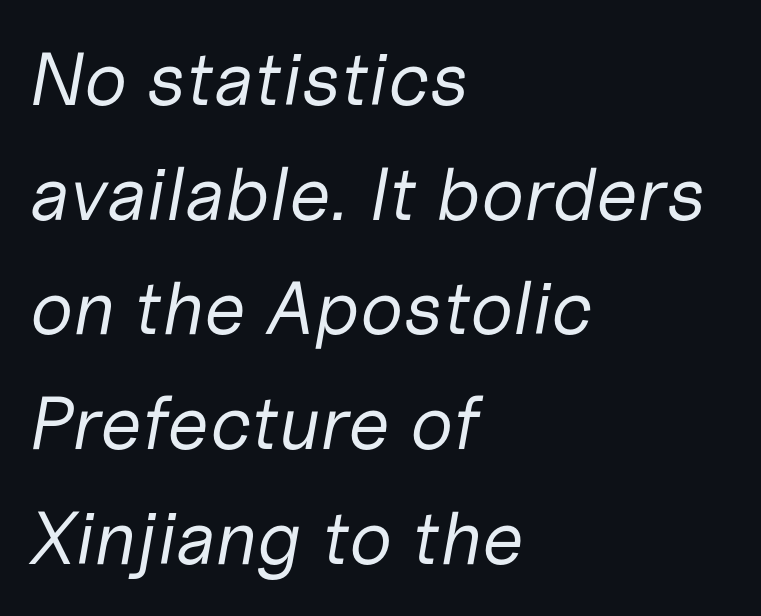
These lines are set flush left with a ragged right edge. These lines are rendered in a variable-pitch font. The glyphs are unaccompanied by any horizontal stroke below them. The passage shown leans; its letterforms are oblique. The line texture is even and compact thanks to regular tracking.
